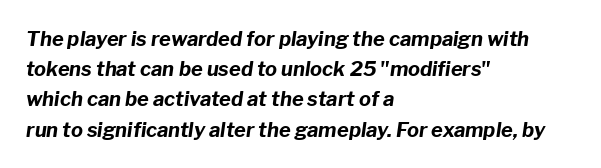
Q: Is the text bold? A: Yes.
Q: Is the text italic (slanted)? A: Yes, it leans right by about 8 degrees.
Q: Is the text underlined? A: No.
Q: How is the paragraph aligned? A: Left-aligned.
Q: Is the spacing between letters normal or unusually wide? A: Normal.
Q: Is the spacing between lines tight, normal or loose? A: Normal.
